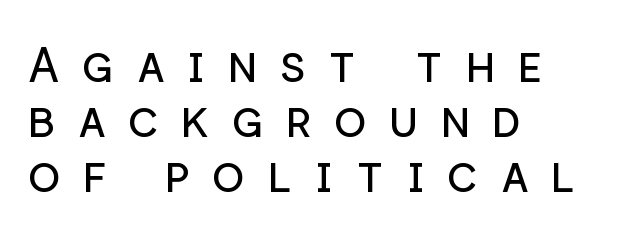
Q: Is the text bold? A: No.
Q: Is the text italic (slanted)? A: No, it is upright.
Q: Is the typeface a serif or a sans-serif typeface? A: Sans-serif.
Q: Is the text underlined? A: No.
Q: How is the paragraph aligned? A: Left-aligned.
Q: Is the spacing between letters normal or unusually wide? A: Unusually wide.
Q: Is the spacing between lines tight, normal or loose? A: Tight.
Q: Width (condensed, normal, or wide)? A: Normal.
Q: Stroke contrast? A: Low.
Q: x-height? A: Medium.
Q: Monospaced? A: No.
